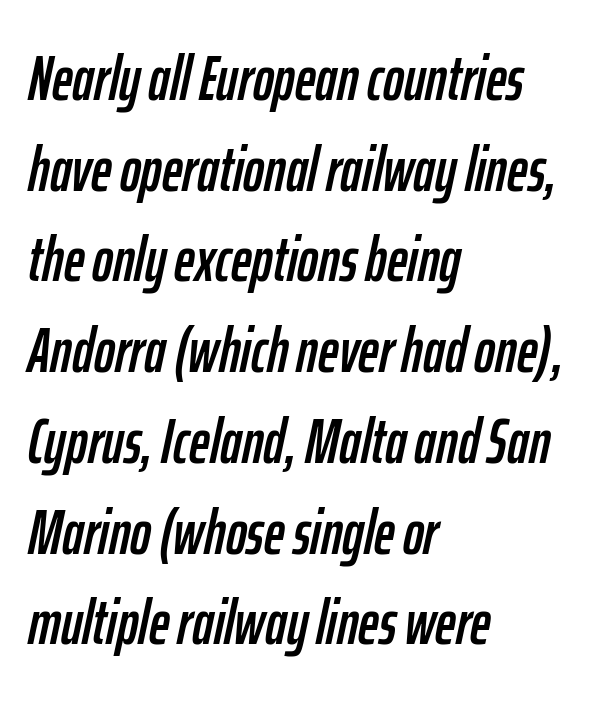
{"italic": "yes", "lean": "right", "slant_degrees": 12, "width": "condensed", "stroke_contrast": "low", "x_height": "medium", "monospaced": "no", "underline": "no", "align": "left", "line_spacing": "normal", "line_spacing_ratio": 1.44, "letter_spacing": "normal", "letter_spacing_em": 0.0, "glyph_px": 63}
